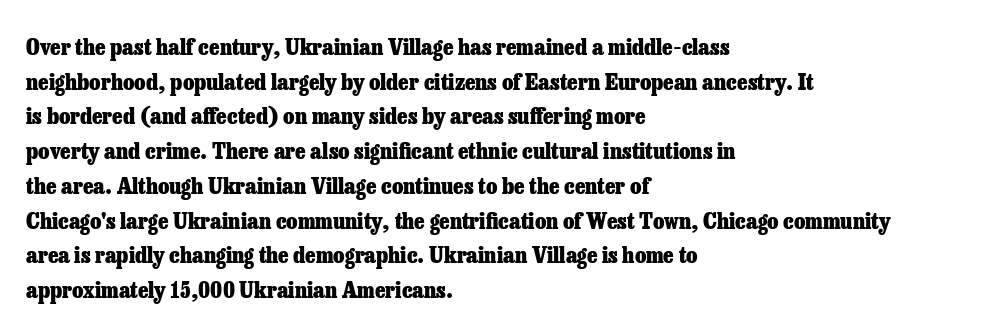
Every stem runs plumb, perpendicular to the baseline. The typesetting leans heavy: a genuine bold. Anything drawn beneath the words? Only blank space. The paragraph shown leans on its left margin. In terms of letterspacing, this is plain default setting. The space between consecutive lines is moderate.
